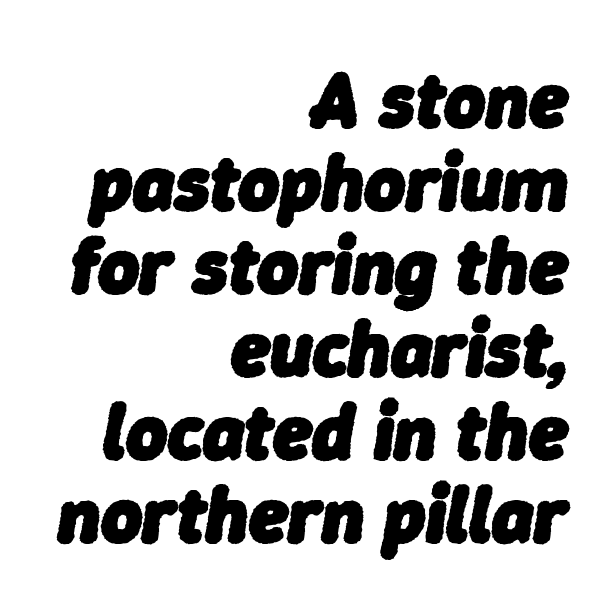
The sample has been set heavy, in full bold. The glyphs are unaccompanied by any horizontal stroke below them. Does the leading feel generous? Not at all — it's pinched. Here the designer chose a conventional face with non-uniform glyph widths. Words appear dense and cohesive because spacing is normal. Typeset ragged left — the right edge is the straight one.
